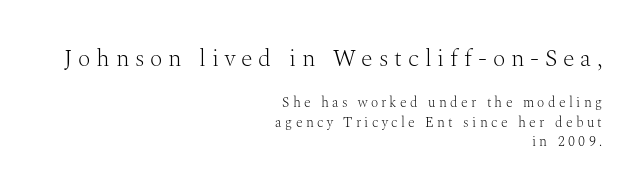
{"italic": "no", "bold": "no", "underline": "no", "align": "right", "line_spacing": "normal", "line_spacing_ratio": 1.38, "letter_spacing": "wide", "letter_spacing_em": 0.24, "larger_block": "first", "size_ratio": 1.71, "glyph_px": 24}
